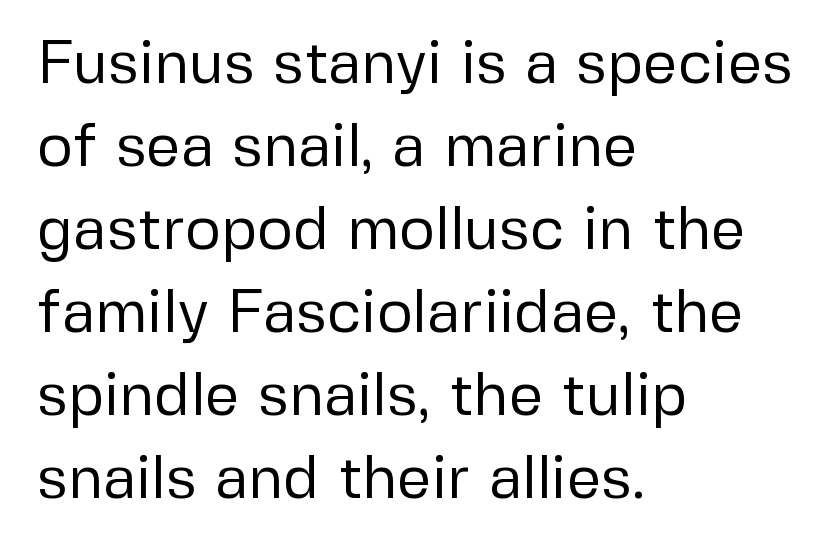
The image shows 61 px regular-weight sans-serif type, upright; set left-aligned, normal line spacing (1.36x), normal letter spacing, not underlined; low stroke contrast and a medium x-height.
